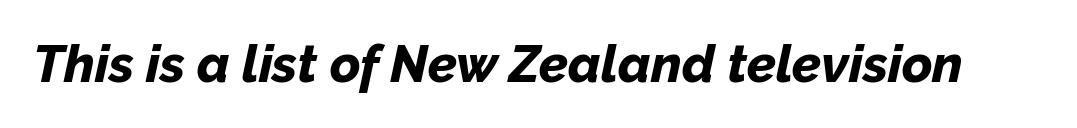
Q: Is the text bold? A: Yes.
Q: Is the text italic (slanted)? A: Yes, it leans right by about 12 degrees.
Q: Is the text underlined? A: No.
Q: Is the spacing between letters normal or unusually wide? A: Normal.
Q: Width (condensed, normal, or wide)? A: Normal.
Q: Stroke contrast? A: Low.
Q: x-height? A: Medium.
Q: Monospaced? A: No.
